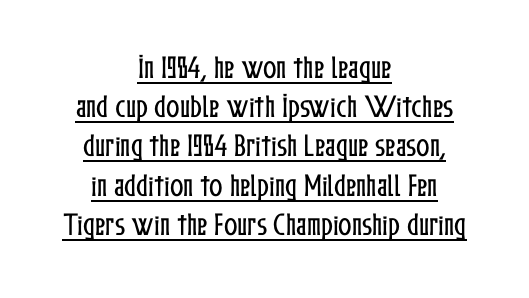
The image shows 25 px text type, upright; set centered, normal line spacing (1.57x), normal letter spacing, underlined.
